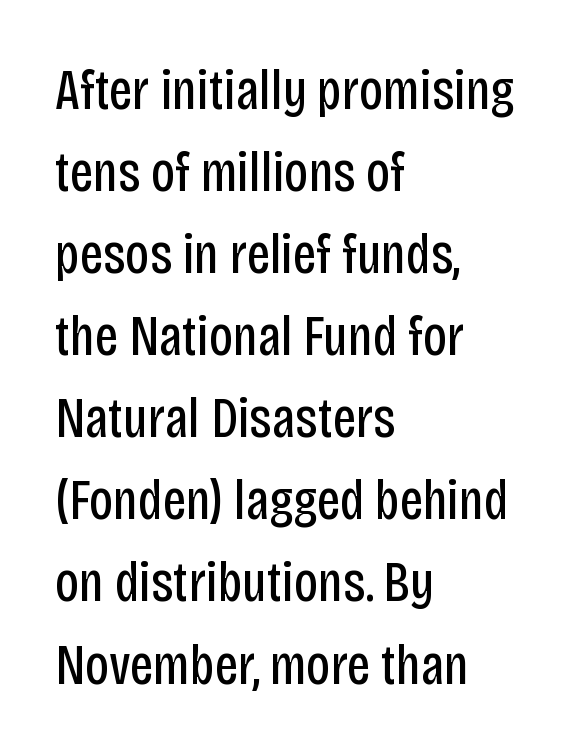
This rendering leaves character spacing at its baseline value. Check where the strokes stop: nothing finishes them off — pure sans. Stems here are at most as thick as an everyday book face. Do the letters lean? They stand straight. The text block is weighted toward the left margin, trailing off unevenly rightward. Think of a printed novel: that variable character pitch is what you see here.
